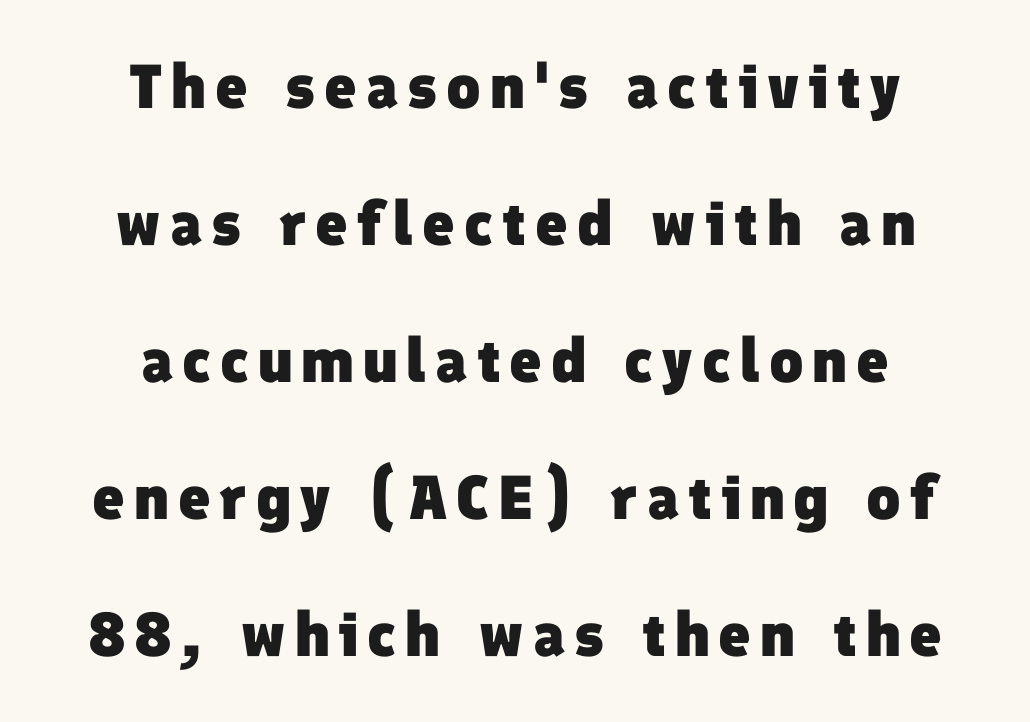
{"serif": "no", "bold": "yes", "weight": "heavy", "width": "normal", "stroke_contrast": "low", "x_height": "medium", "monospaced": "no", "underline": "no", "align": "center", "line_spacing": "loose", "line_spacing_ratio": 2.21, "glyph_px": 62}
